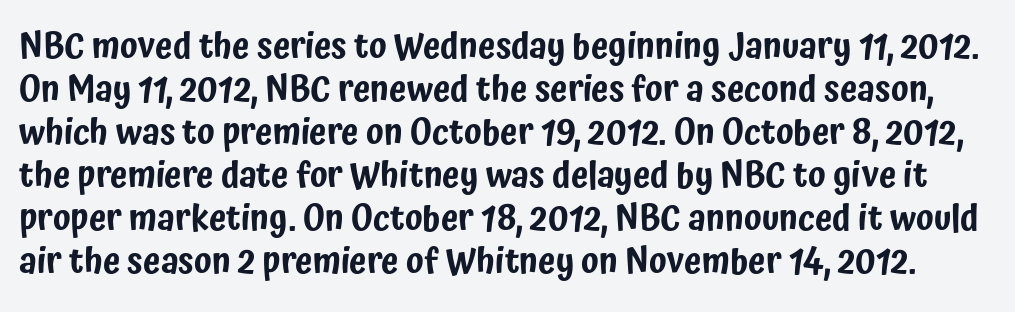
Spacing verdict: proportional, widths tailored to each character. Has an underline been added? It has not. Short note: letters normally spaced. This sample uses a sans-serif face.
